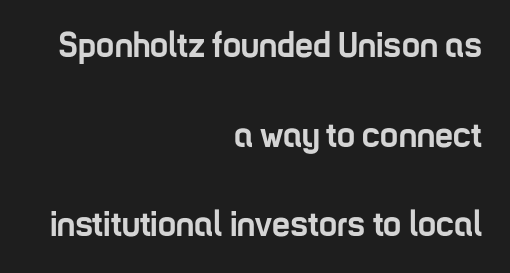
Q: Is the text bold? A: Yes.
Q: Is the text italic (slanted)? A: No, it is upright.
Q: Is the typeface a serif or a sans-serif typeface? A: Sans-serif.
Q: Is the text underlined? A: No.
Q: How is the paragraph aligned? A: Right-aligned.
Q: Is the spacing between letters normal or unusually wide? A: Normal.
Q: Is the spacing between lines tight, normal or loose? A: Loose.
Q: Width (condensed, normal, or wide)? A: Condensed.
Q: Stroke contrast? A: Low.
Q: x-height? A: Medium.
Q: Monospaced? A: No.
